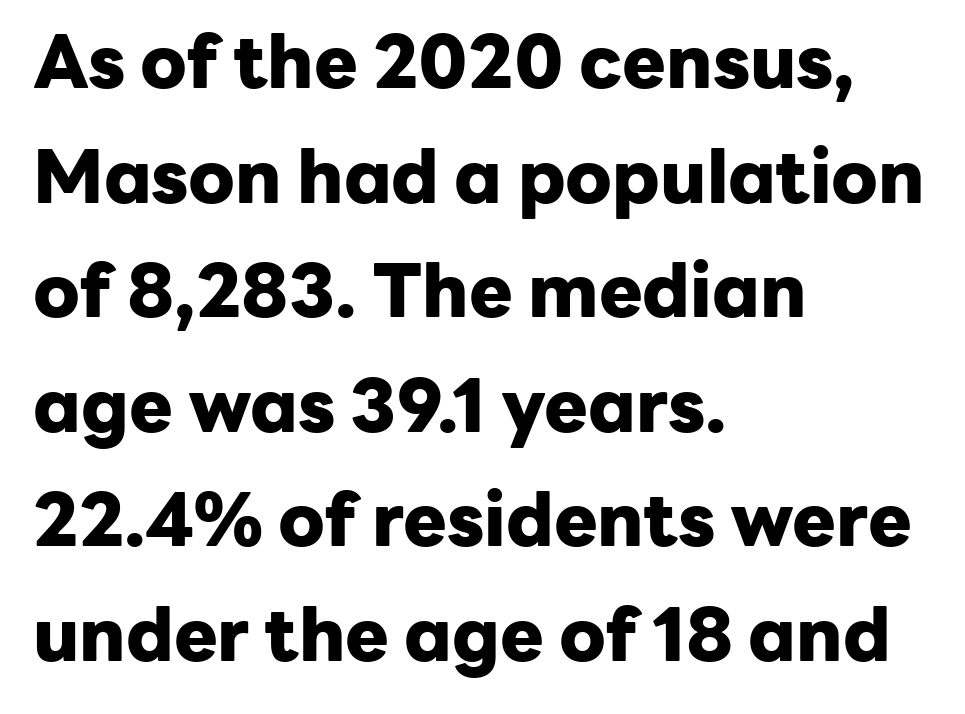
The image shows 73 px heavy sans-serif type, upright; set left-aligned, normal line spacing (1.57x), normal letter spacing, not underlined; low stroke contrast and a medium x-height.
